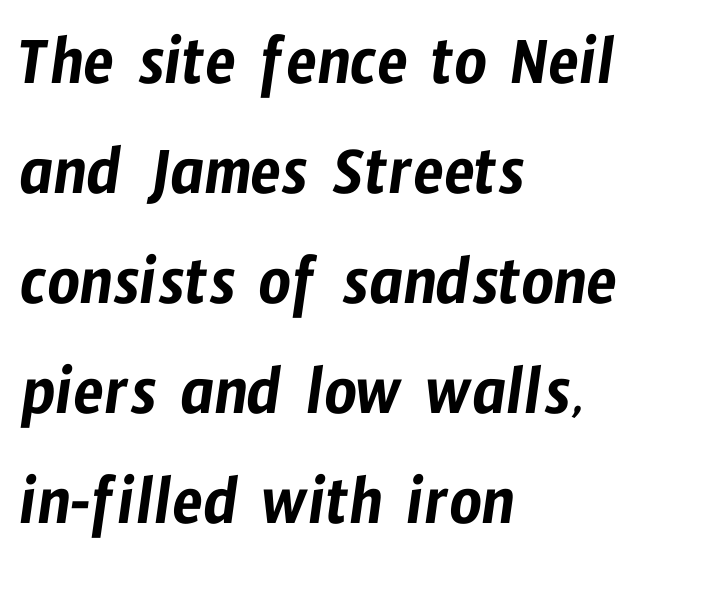
{"serif": "no", "width": "condensed", "stroke_contrast": "low", "x_height": "medium", "monospaced": "no", "underline": "no", "align": "left", "line_spacing": "normal", "line_spacing_ratio": 1.55, "letter_spacing": "normal", "letter_spacing_em": 0.0, "glyph_px": 71}
